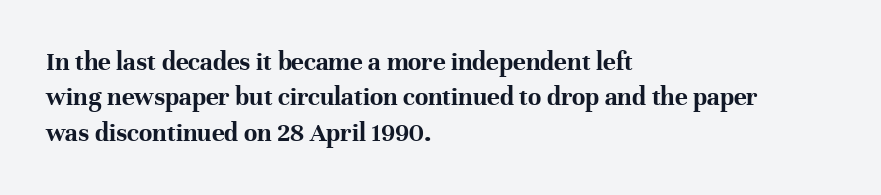
Q: Is the text bold? A: Yes.
Q: Is the text italic (slanted)? A: No, it is upright.
Q: Is the text underlined? A: No.
Q: How is the paragraph aligned? A: Left-aligned.
Q: Is the spacing between letters normal or unusually wide? A: Normal.
Q: Is the spacing between lines tight, normal or loose? A: Normal.
